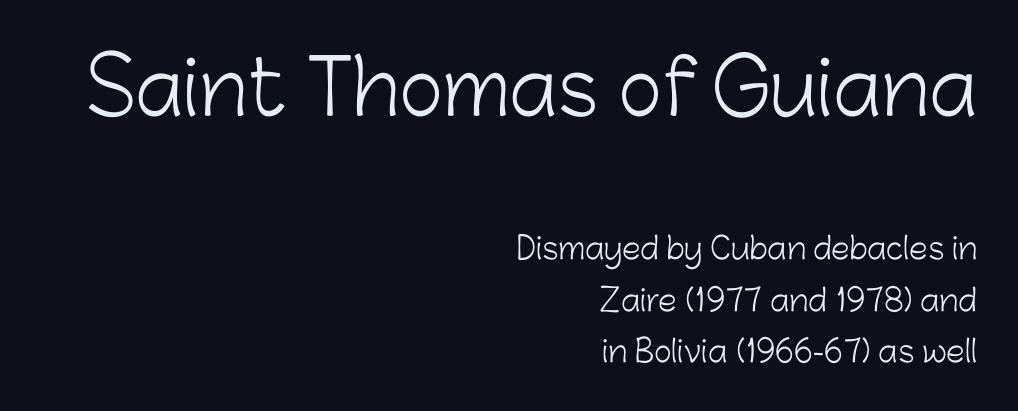
{"serif": "no", "italic": "no", "bold": "no", "weight": "light", "width": "normal", "stroke_contrast": "low", "x_height": "medium", "monospaced": "no", "underline": "no", "align": "right", "line_spacing_ratio": 1.71, "letter_spacing": "normal", "letter_spacing_em": 0.0, "larger_block": "first", "size_ratio": 2.5, "glyph_px": 75}
